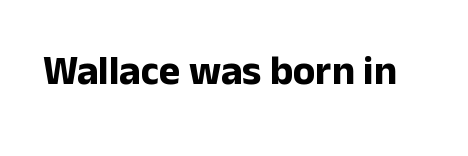
The image shows 41 px bold sans-serif type, upright; set normal letter spacing, not underlined; low stroke contrast and a medium x-height.
